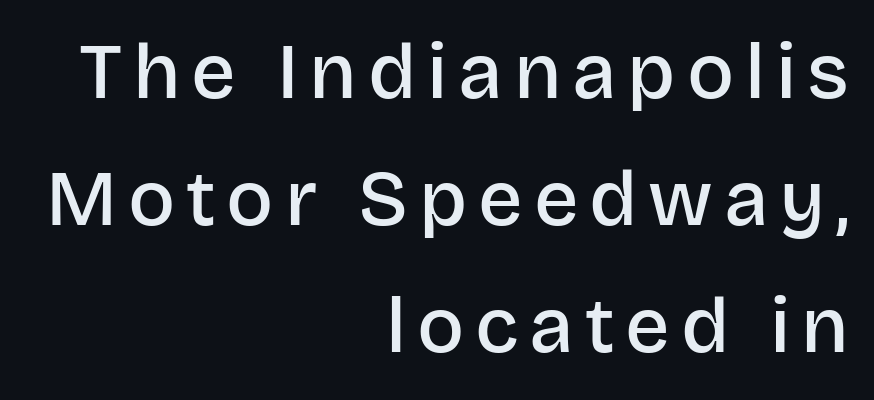
{"serif": "no", "italic": "no", "bold": "semi", "weight": "semibold", "width": "normal", "stroke_contrast": "low", "x_height": "large", "monospaced": "no", "underline": "no", "align": "right", "line_spacing": "normal", "line_spacing_ratio": 1.63, "glyph_px": 78}
